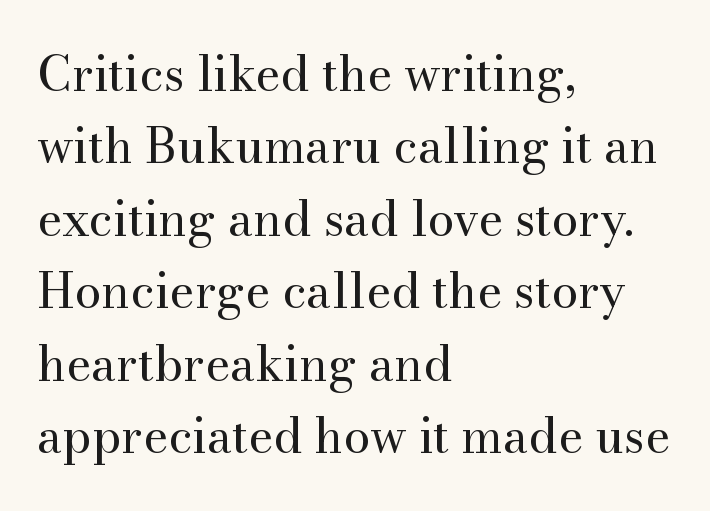
Decoration check: the copy has no underline. The tracking reads as untouched default to a designer's eye. The face used here is proportionally spaced, like ordinary book or web type. You can tell from the footed stems that serif type was used. Stem width sits at or under what a default text font uses. This sample keeps an unexceptional amount of space between lines.
